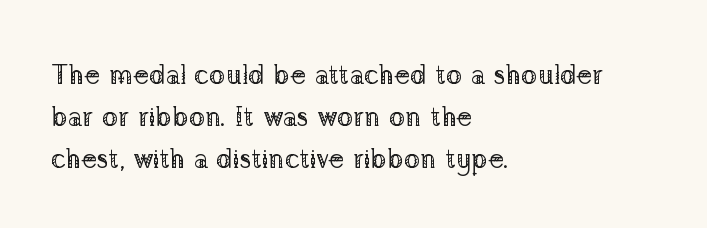
{"italic": "no", "bold": "no", "underline": "no", "align": "left", "line_spacing": "normal", "line_spacing_ratio": 1.55, "letter_spacing": "normal", "letter_spacing_em": 0.0, "glyph_px": 27}
